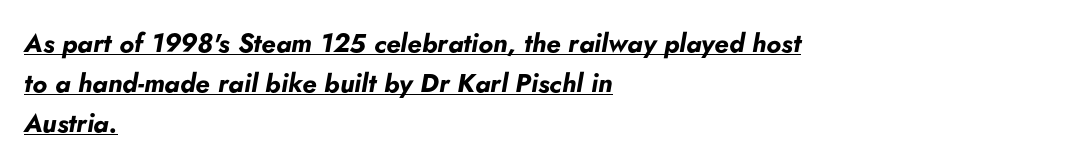
{"italic": "yes", "lean": "right", "slant_degrees": 5, "bold": "yes", "underline": "yes", "align": "left", "line_spacing": "normal", "line_spacing_ratio": 1.54, "letter_spacing": "normal", "letter_spacing_em": 0.0, "glyph_px": 26}
